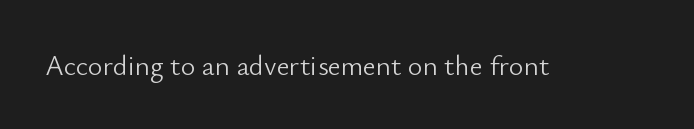
Unmarked baselines from the first word to the last. Posture: vertical. Look at the bottom of the vertical strokes: they stop flat, with no serifs. The font sits on the lighter half of the weight spectrum, regular included. This rendering leaves character spacing at its baseline value.
